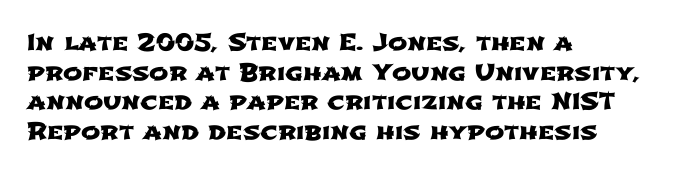
Leading matches the norm, producing a regular column. The passage is arranged the way most books set body copy — flush left. These lines keep a tight, regular rhythm from letter to letter. Underlining? Definitely not there.
